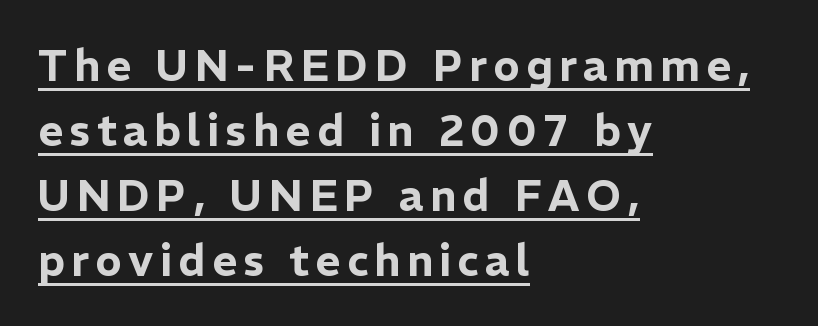
The image shows 43 px sans-serif type, upright; set left-aligned, normal line spacing (1.51x), underlined; low stroke contrast and a medium x-height.
